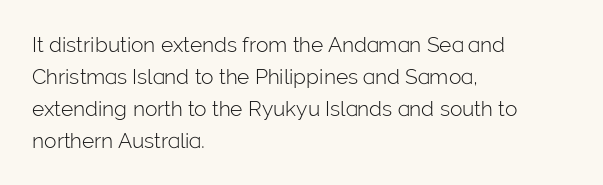
{"italic": "no", "bold": "no", "underline": "no", "align": "left", "line_spacing": "normal", "line_spacing_ratio": 1.52, "letter_spacing": "normal", "letter_spacing_em": 0.0, "glyph_px": 21}
